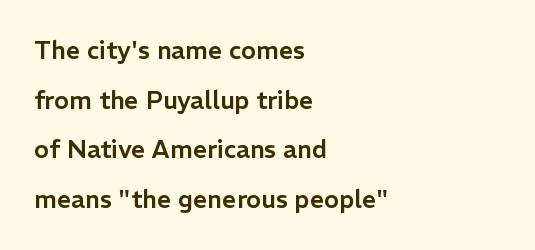
The image shows 25 px text type, upright; set left-aligned, loose line spacing (1.99x), normal letter spacing, not underlined.
